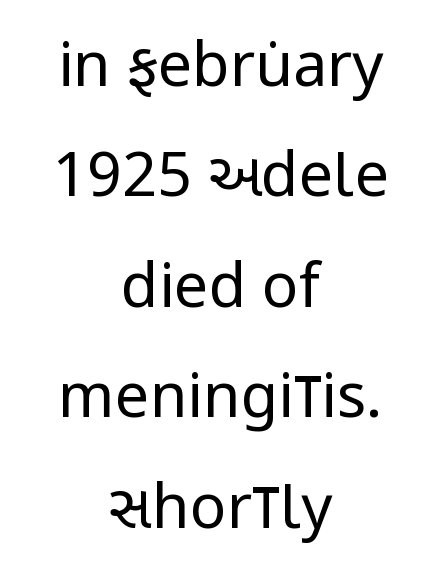
Q: Is the text bold? A: No.
Q: Is the text italic (slanted)? A: No, it is upright.
Q: Is the typeface a serif or a sans-serif typeface? A: Sans-serif.
Q: Is the text underlined? A: No.
Q: How is the paragraph aligned? A: Centered.
Q: Is the spacing between letters normal or unusually wide? A: Normal.
Q: Width (condensed, normal, or wide)? A: Condensed.
Q: Stroke contrast? A: Low.
Q: x-height? A: Large.
Q: Monospaced? A: No.
